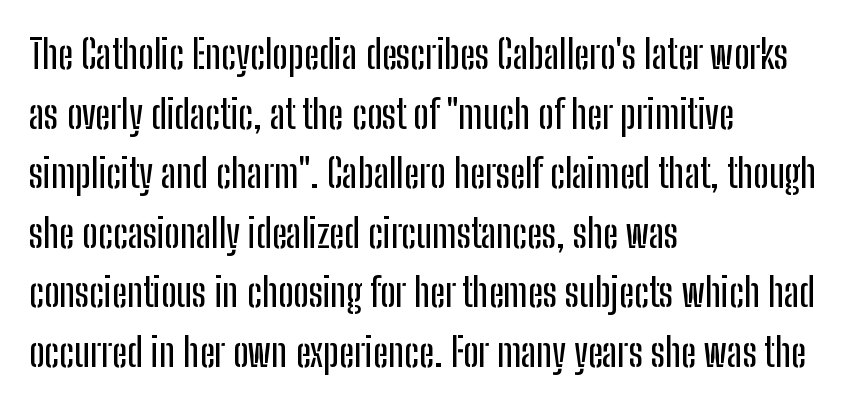
{"serif": "no", "italic": "no", "width": "condensed", "stroke_contrast": "low", "x_height": "medium", "monospaced": "no", "underline": "no", "align": "left", "line_spacing": "normal", "line_spacing_ratio": 1.49, "letter_spacing": "normal", "letter_spacing_em": 0.0, "glyph_px": 40}
